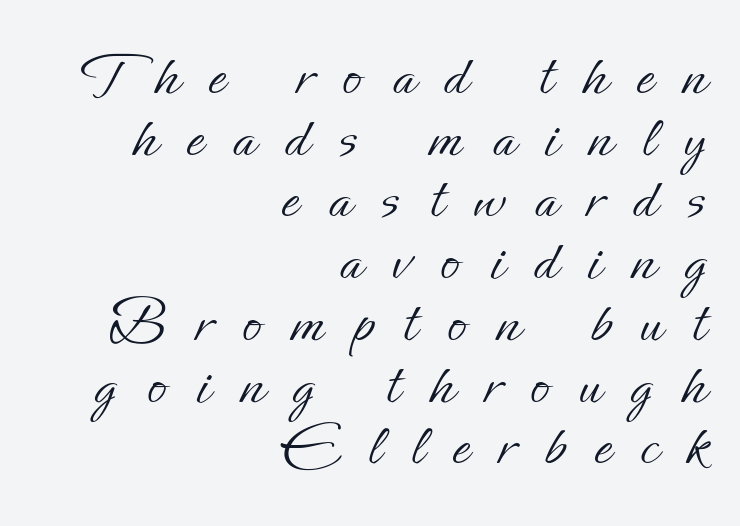
The image shows 63 px light type; set right-aligned, tight line spacing (0.98x), unusually wide letter spacing (+0.47 em), not underlined; low stroke contrast and a small x-height.
